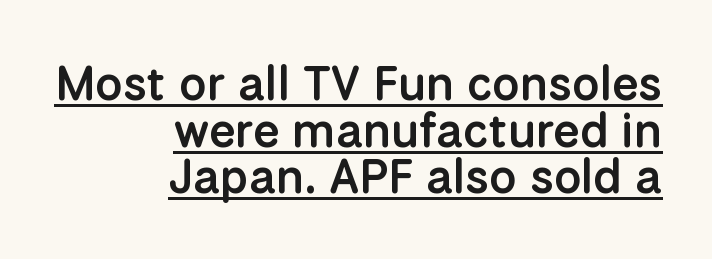
The image shows 48 px semibold sans-serif type, upright; set right-aligned, tight line spacing (0.97x), normal letter spacing, underlined; low stroke contrast and a medium x-height.
